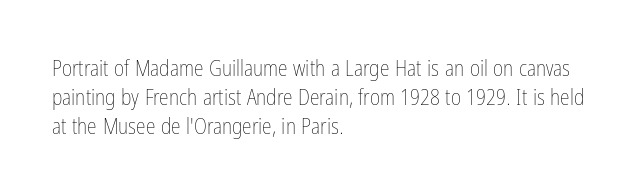
Tall strokes in this sample are plumb rather than angled. The passage shown has conventional tracking throughout. Every row of glyphs begins at an identical x-position on the left. A normal amount of white space separates one row of letters from the next. Type without underlining.
